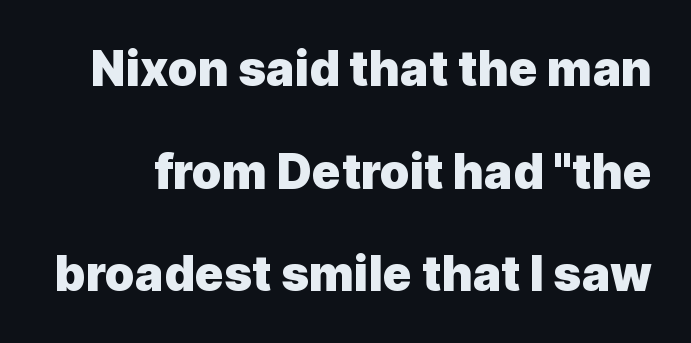
{"serif": "no", "italic": "no", "bold": "yes", "weight": "heavy", "width": "normal", "x_height": "medium", "monospaced": "no", "underline": "no", "line_spacing": "loose", "line_spacing_ratio": 2.14, "letter_spacing": "normal", "letter_spacing_em": 0.0, "glyph_px": 48}
